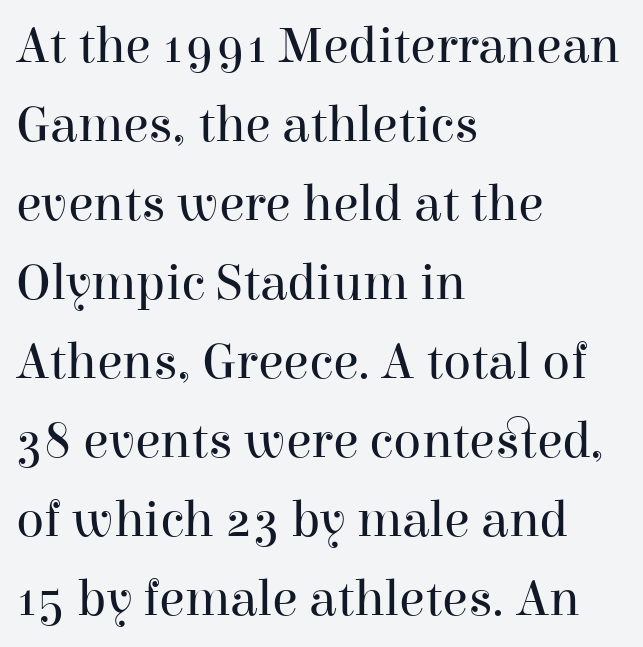
The image shows 52 px regular-weight serif type, upright; set left-aligned, normal line spacing (1.52x), normal letter spacing, not underlined; high stroke contrast and a medium x-height.
